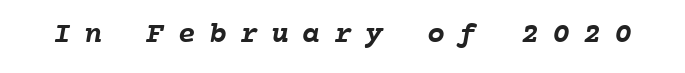
The tracking jumps out immediately: characters are airy and widely separated. Plain, unruled lines of type. I'd describe the lettering as bold — thick and assertive. Fixed-width glyphs throughout — classic coding-font behaviour.
